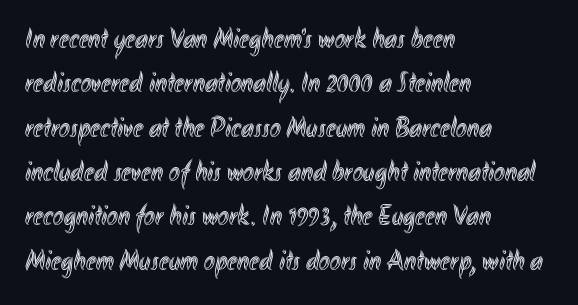
Q: Is the text italic (slanted)? A: Yes.
Q: Is the text underlined? A: No.
Q: How is the paragraph aligned? A: Left-aligned.
Q: Is the spacing between letters normal or unusually wide? A: Normal.
Q: Is the spacing between lines tight, normal or loose? A: Normal.
Q: Width (condensed, normal, or wide)? A: Condensed.
Q: x-height? A: Small.
Q: Monospaced? A: No.
